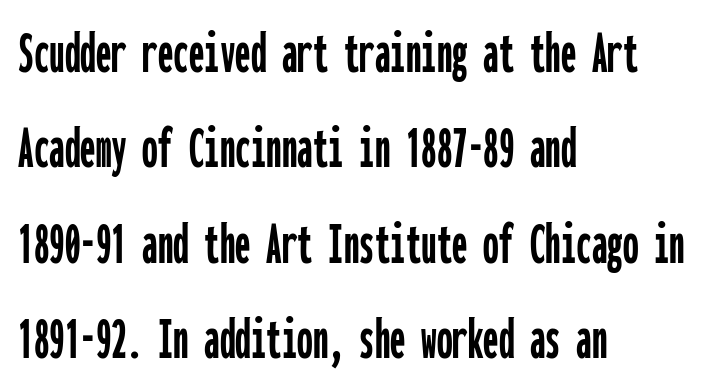
The rows are spaced the way most documents space them. Caption: multi-line text, flush left, ragged right. Here the designer chose a console-style face with uniform glyph widths. Type without underlining. Letterform terminals end flat and unadorned throughout the passage. This is roman type, the default non-slanted kind.
